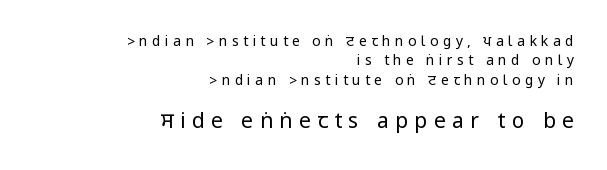
The text block is weighted toward the right margin, trailing off unevenly leftward. Short note: letters widely spaced. A typesetter would call this leading conventional body-copy spacing. The characters are drawn with everyday or finer stroke widths.
